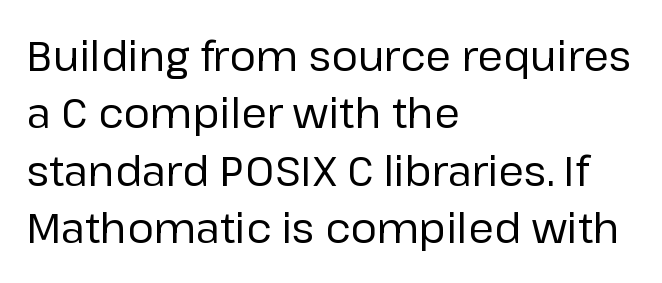
Vertical stems look standard width or narrower in stroke. The letters carry no serifs — their stems end cleanly without finishing strokes. Type without underlining. The lines are quadded left. Tracking here is standard; glyphs follow each other at the usual distance. Normally led — the rows are evenly, conventionally spaced.
